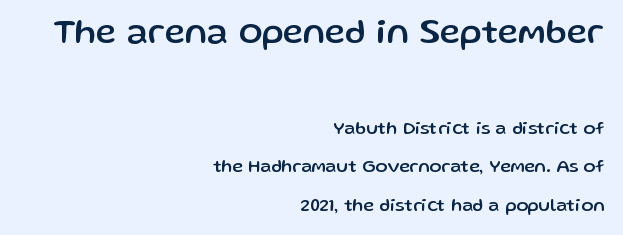
The gap between lines stays unmarked. Layout note: lines flush right. The specimen reads as upright at a glance. Spacing verdict: proportional, widths tailored to each character. Does the leading feel generous? Absolutely, it's lavish.
